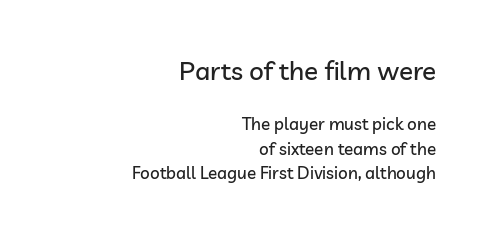
The image shows 26 px text type, upright; set right-aligned, normal line spacing (1.46x), normal letter spacing, not underlined; the first (top) block is 1.53x larger.
